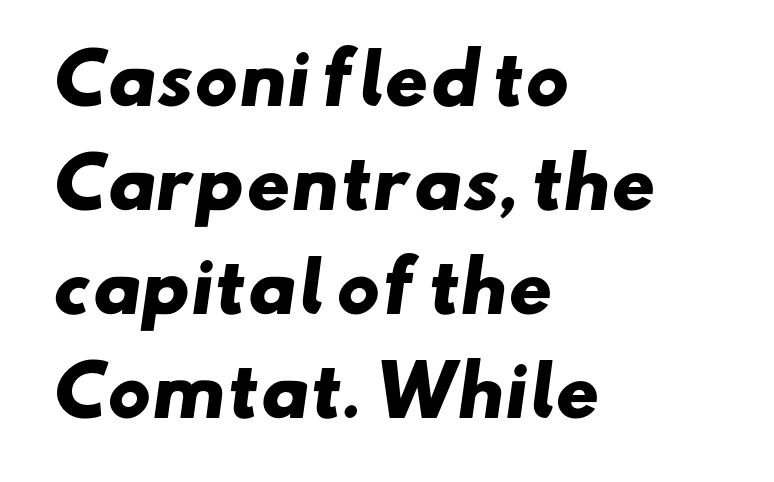
Q: Is the text bold? A: Yes.
Q: Is the typeface a serif or a sans-serif typeface? A: Sans-serif.
Q: Is the text underlined? A: No.
Q: How is the paragraph aligned? A: Left-aligned.
Q: Is the spacing between letters normal or unusually wide? A: Normal.
Q: Is the spacing between lines tight, normal or loose? A: Normal.
Q: Width (condensed, normal, or wide)? A: Wide.
Q: Stroke contrast? A: Low.
Q: x-height? A: Small.
Q: Monospaced? A: No.
